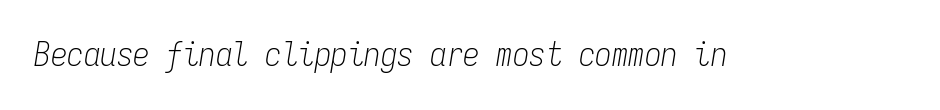
Q: Is the text bold? A: No.
Q: Is the text italic (slanted)? A: Yes, it leans right by about 9 degrees.
Q: Is the text underlined? A: No.
Q: Is the spacing between letters normal or unusually wide? A: Normal.
Q: Width (condensed, normal, or wide)? A: Condensed.
Q: Stroke contrast? A: Low.
Q: x-height? A: Medium.
Q: Monospaced? A: Yes.
